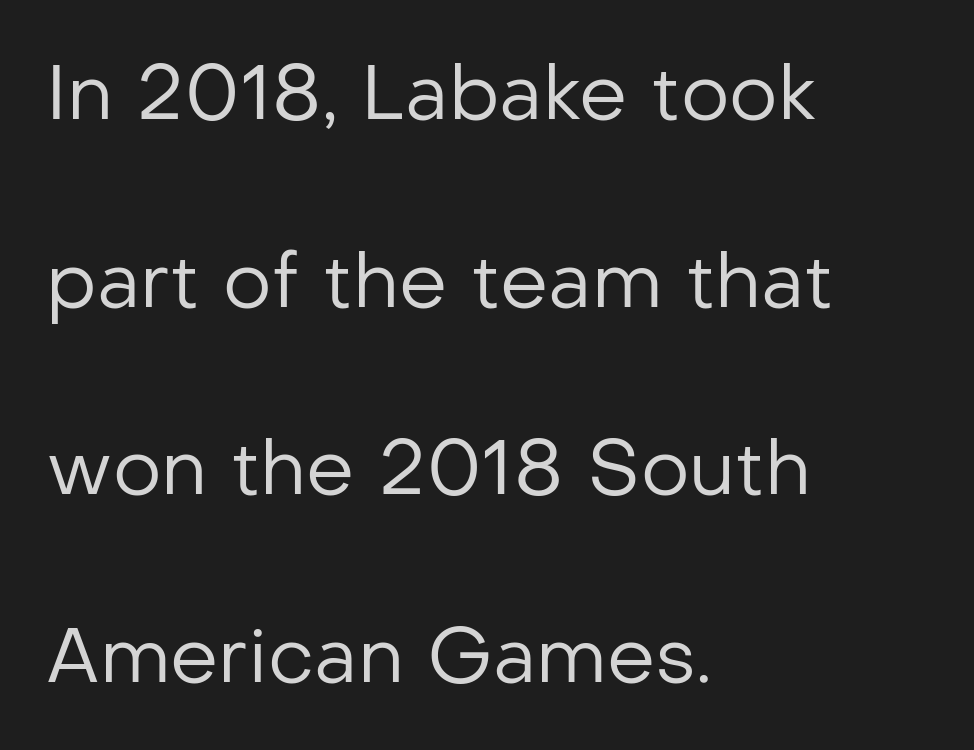
Vertical strokes here are truly vertical. The face used here is proportionally spaced, like ordinary book or web type. A bare baseline throughout the passage. Here the glyphs are tracked normally, forming tight word shapes.
